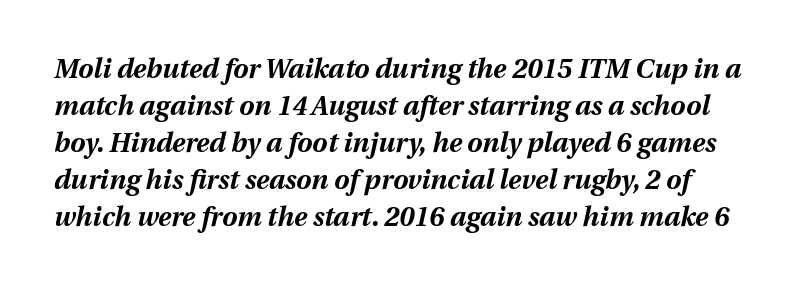
What weight is shown? A full bold with thick strokes. Quick note: interline space is typical. Short note: letters normally spaced. Descenders hang freely into open space.
